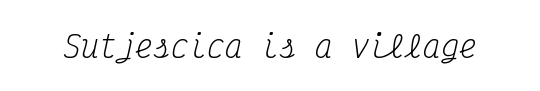
A serif font was chosen for this passage. No letter is thick-stroked: the sample isn't bold. Underlining? Definitely not there. You could count columns in this text — the font is strictly monospaced. The rendering keeps characters at their native spacing. Yep, that's italic — everything's leaning.
